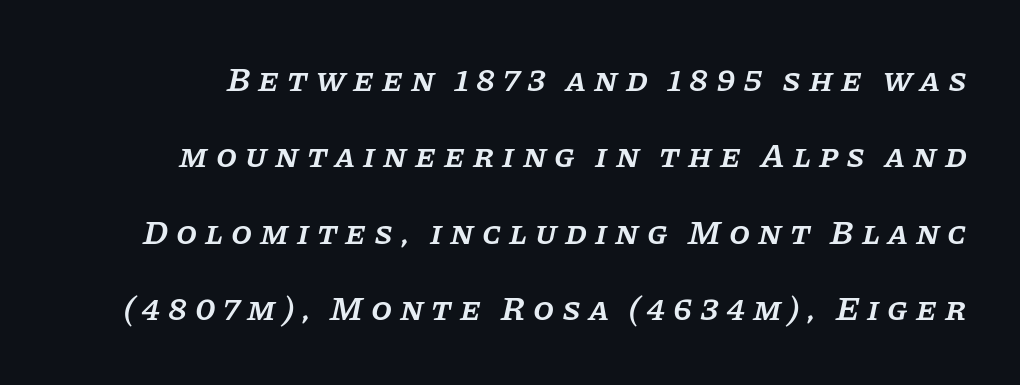
{"serif": "yes", "italic": "yes", "lean": "right", "slant_degrees": 11, "bold": "semi", "weight": "semibold", "width": "normal", "stroke_contrast": "low", "x_height": "large", "monospaced": "no", "underline": "no", "line_spacing": "loose", "line_spacing_ratio": 2.25, "letter_spacing": "wide", "letter_spacing_em": 0.23, "glyph_px": 34}
